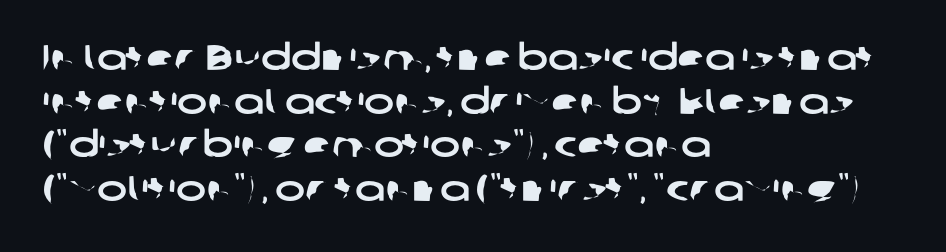
Q: Is the typeface a serif or a sans-serif typeface? A: Sans-serif.
Q: Is the text underlined? A: No.
Q: How is the paragraph aligned? A: Left-aligned.
Q: Is the spacing between letters normal or unusually wide? A: Normal.
Q: Width (condensed, normal, or wide)? A: Wide.
Q: Stroke contrast? A: Low.
Q: x-height? A: Medium.
Q: Monospaced? A: No.
